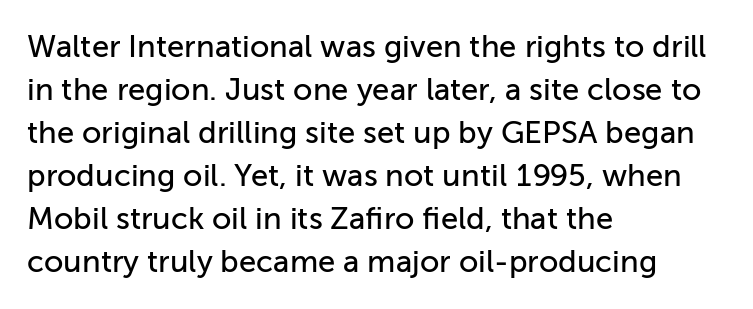
The image shows 31 px sans-serif type, upright; set left-aligned, normal line spacing (1.39x), normal letter spacing, not underlined; low stroke contrast and a medium x-height.
